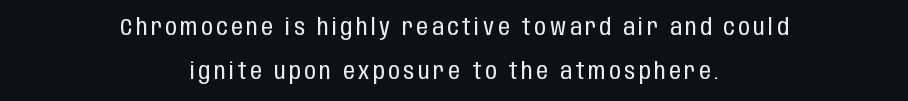
The specimen omits any rule beneath the text block's lines. The passage shown is not bold in any degree. When letters stand straight like this, we call the style roman or upright. Interline gaps are noticeably wide in this sample.
